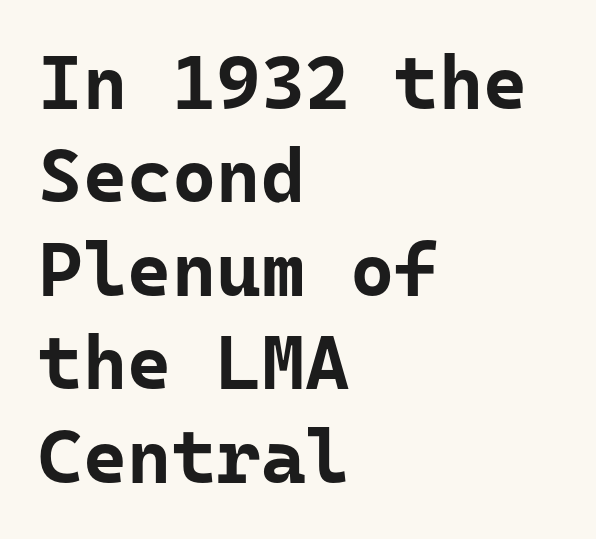
Q: Is the text bold? A: Yes.
Q: Is the text italic (slanted)? A: No, it is upright.
Q: Is the typeface a serif or a sans-serif typeface? A: Sans-serif.
Q: Is the text underlined? A: No.
Q: How is the paragraph aligned? A: Left-aligned.
Q: Is the spacing between letters normal or unusually wide? A: Normal.
Q: Width (condensed, normal, or wide)? A: Normal.
Q: Stroke contrast? A: Low.
Q: x-height? A: Medium.
